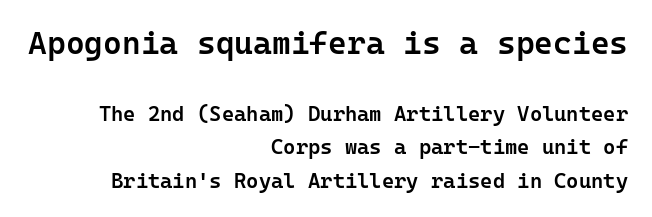
Q: Is the text bold? A: Semi-bold.
Q: Is the text italic (slanted)? A: No, it is upright.
Q: Is the typeface a serif or a sans-serif typeface? A: Sans-serif.
Q: Is the text underlined? A: No.
Q: How is the paragraph aligned? A: Right-aligned.
Q: Is the spacing between letters normal or unusually wide? A: Normal.
Q: Is the spacing between lines tight, normal or loose? A: Normal.
Q: Which block of text is set in a larger size, the first (top) or the second (bottom)? A: The first (top) one.
Q: Width (condensed, normal, or wide)? A: Normal.
Q: Stroke contrast? A: Low.
Q: x-height? A: Medium.
